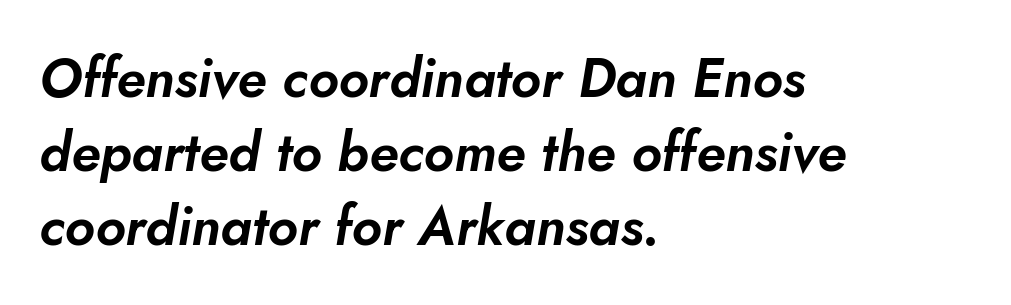
Character widths vary here, with narrow letters taking less room than wide ones. Emphasis-style slanted type is in use. The typesetter chose a ragged-right arrangement here. Is the letter spacing exaggerated? No — it looks like the ordinary default. These lines sit exactly where default settings would place them.
